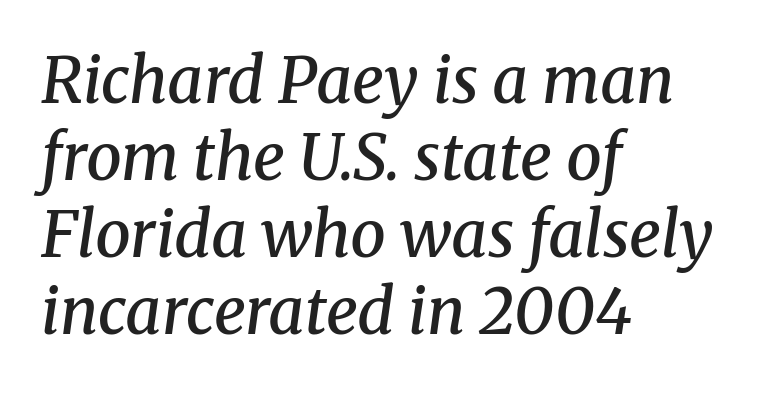
Strokes here are thickened, but only to semibold level. Has an underline been added? It has not. This sample is left-justified, so line endings fall wherever the words run out. Serifs: yes, visible at the terminals of the letterforms.
